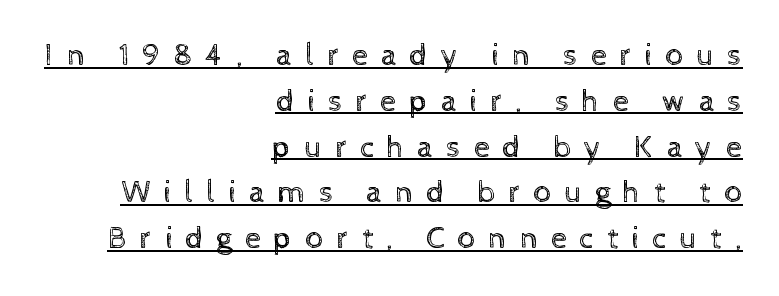
Q: Is the text bold? A: No.
Q: Is the text italic (slanted)? A: No, it is upright.
Q: Is the text underlined? A: Yes.
Q: How is the paragraph aligned? A: Right-aligned.
Q: Is the spacing between letters normal or unusually wide? A: Unusually wide.
Q: Is the spacing between lines tight, normal or loose? A: Normal.
Q: Width (condensed, normal, or wide)? A: Normal.
Q: x-height? A: Medium.
Q: Monospaced? A: No.
